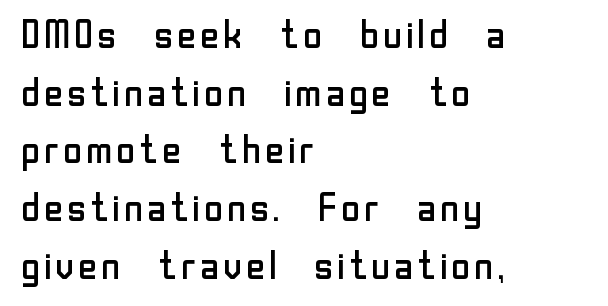
{"serif": "no", "italic": "no", "bold": "no", "weight": "regular", "width": "normal", "stroke_contrast": "low", "x_height": "medium", "monospaced": "no", "underline": "no", "align": "left", "line_spacing": "normal", "line_spacing_ratio": 1.48, "letter_spacing": "normal", "letter_spacing_em": 0.0, "glyph_px": 39}
